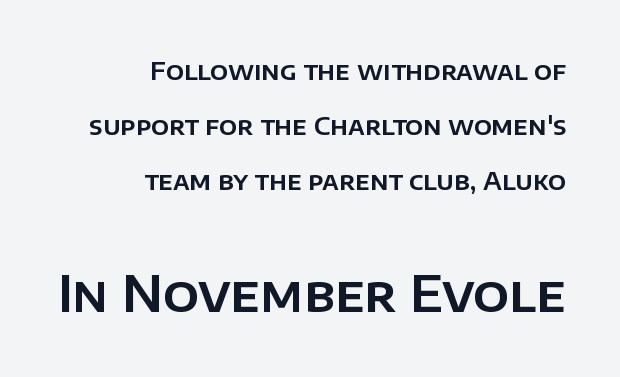
Q: Is the text italic (slanted)? A: No, it is upright.
Q: Is the typeface a serif or a sans-serif typeface? A: Sans-serif.
Q: Is the text underlined? A: No.
Q: How is the paragraph aligned? A: Right-aligned.
Q: Is the spacing between letters normal or unusually wide? A: Normal.
Q: Is the spacing between lines tight, normal or loose? A: Loose.
Q: Which block of text is set in a larger size, the first (top) or the second (bottom)? A: The second (bottom) one.
Q: Width (condensed, normal, or wide)? A: Normal.
Q: Stroke contrast? A: Low.
Q: x-height? A: Large.
Q: Monospaced? A: No.
